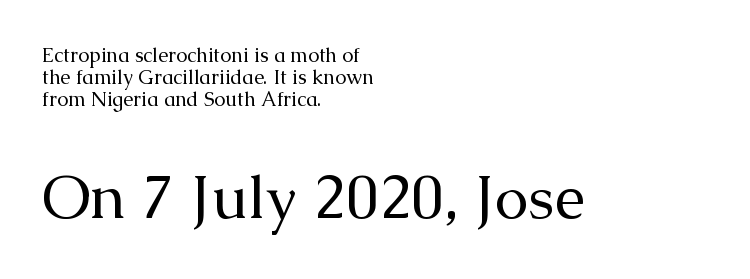
{"serif": "yes", "italic": "no", "bold": "no", "weight": "regular", "width": "normal", "stroke_contrast": "medium", "x_height": "medium", "monospaced": "no", "underline": "no", "align": "left", "line_spacing": "tight", "line_spacing_ratio": 1.1, "letter_spacing": "normal", "letter_spacing_em": 0.0, "larger_block": "second", "size_ratio": 3.05, "glyph_px": 61}
